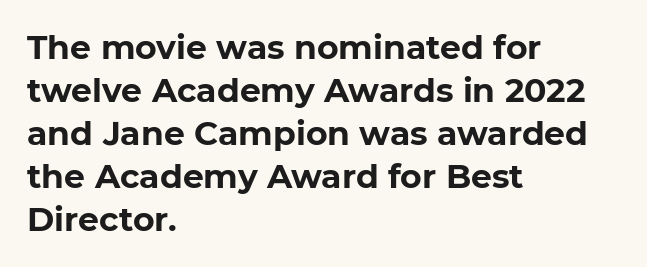
The image shows 33 px bold sans-serif type; set left-aligned, normal line spacing (1.3x), normal letter spacing, not underlined; low stroke contrast and a medium x-height.
